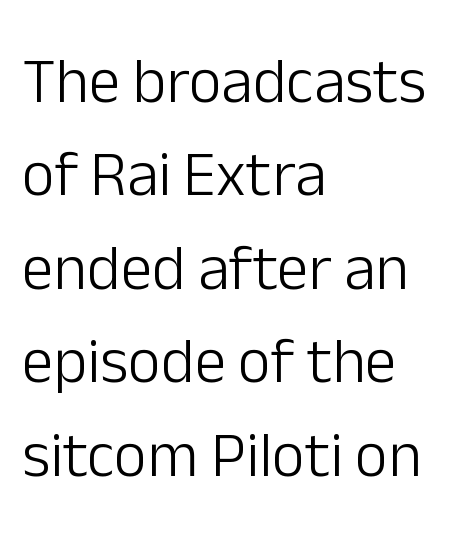
{"serif": "no", "italic": "no", "bold": "no", "weight": "light", "width": "normal", "stroke_contrast": "low", "x_height": "medium", "monospaced": "no", "underline": "no", "align": "left", "line_spacing": "normal", "line_spacing_ratio": 1.46, "letter_spacing": "normal", "letter_spacing_em": 0.0, "glyph_px": 64}
